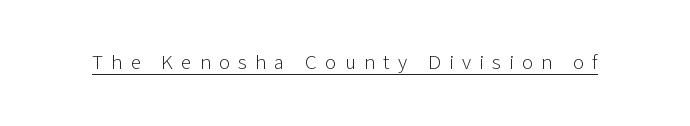
Q: Is the text bold? A: No.
Q: Is the text italic (slanted)? A: No, it is upright.
Q: Is the text underlined? A: Yes.
Q: Is the spacing between letters normal or unusually wide? A: Unusually wide.
